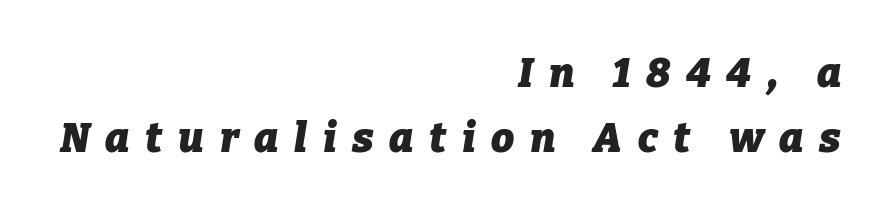
{"italic": "yes", "lean": "right", "slant_degrees": 9, "bold": "yes", "weight": "heavy", "width": "normal", "stroke_contrast": "low", "x_height": "medium", "monospaced": "no", "underline": "no", "align": "right", "line_spacing": "normal", "line_spacing_ratio": 1.58, "letter_spacing": "wide", "letter_spacing_em": 0.38, "glyph_px": 41}
